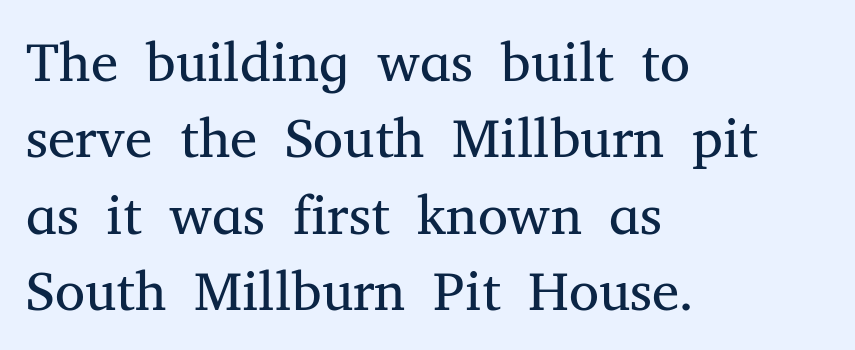
{"serif": "yes", "italic": "no", "bold": "no", "weight": "regular", "width": "normal", "stroke_contrast": "medium", "x_height": "medium", "monospaced": "no", "underline": "no", "align": "left", "line_spacing": "normal", "line_spacing_ratio": 1.39, "letter_spacing": "normal", "letter_spacing_em": 0.0, "glyph_px": 55}
